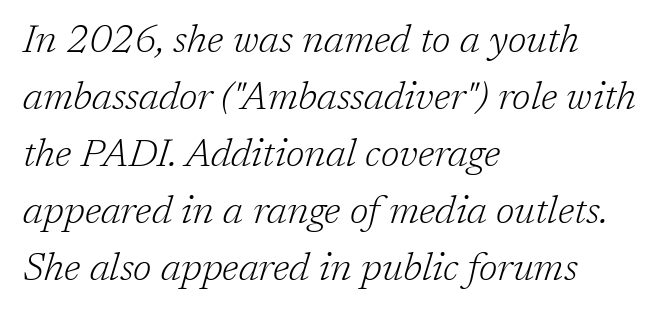
The image shows 39 px light serif type, italic (leaning right); set left-aligned, normal line spacing (1.46x), normal letter spacing, not underlined; low stroke contrast and a medium x-height.
